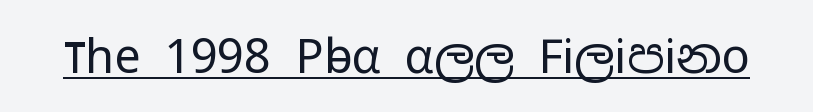
The image shows 47 px regular-weight, wide sans-serif type, upright; set normal letter spacing, underlined; low stroke contrast and a medium x-height.
